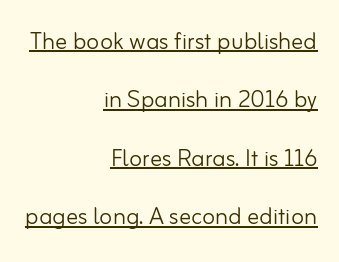
{"serif": "no", "italic": "no", "bold": "no", "weight": "light", "width": "normal", "stroke_contrast": "low", "x_height": "small", "monospaced": "no", "underline": "yes", "align": "right", "line_spacing": "loose", "line_spacing_ratio": 1.95, "letter_spacing": "normal", "letter_spacing_em": 0.0, "glyph_px": 30}
